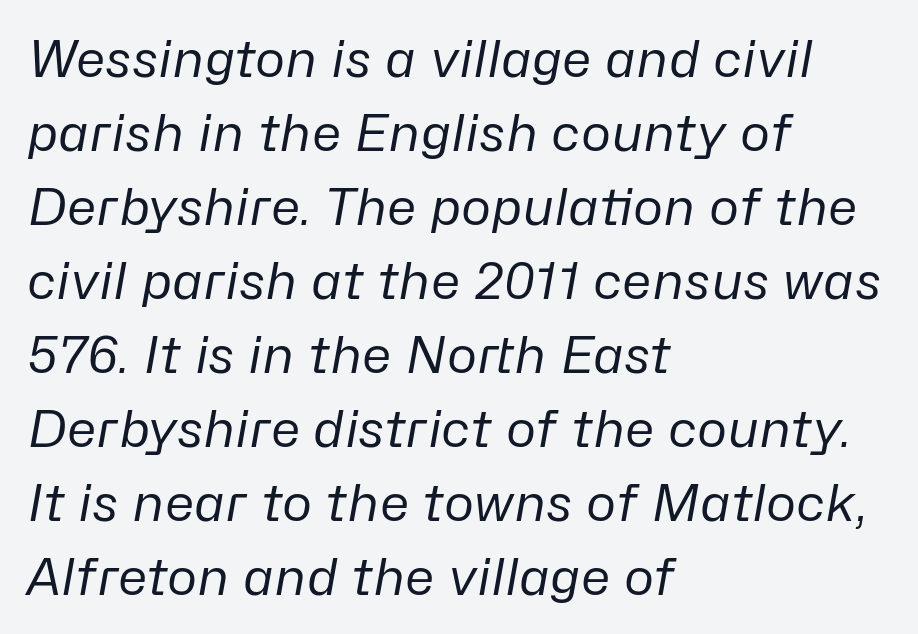
Letter spacing: default. A typesetter would call this proportional, since set widths differ per character. Emphasis-style slanted type is in use. A typesetter would call this leading conventional body-copy spacing. The letterforms sit at book weight or below.
